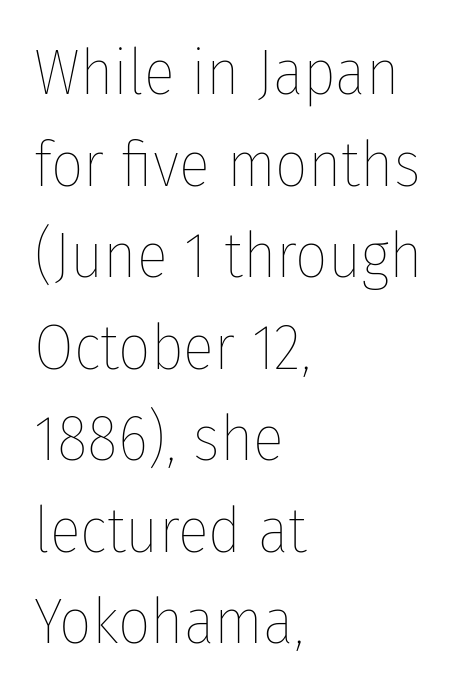
The image shows 64 px thin, condensed type, upright; set left-aligned, normal line spacing (1.43x), normal letter spacing, not underlined; low stroke contrast and a medium x-height.
